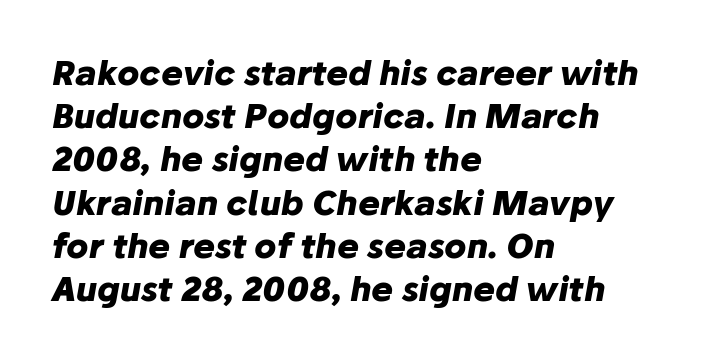
Glyph-to-glyph distance matches everyday printed text. Leading: standard. Anything drawn beneath the words? Only blank space. How heavy is the stroke? Heavy — this is a bold.
